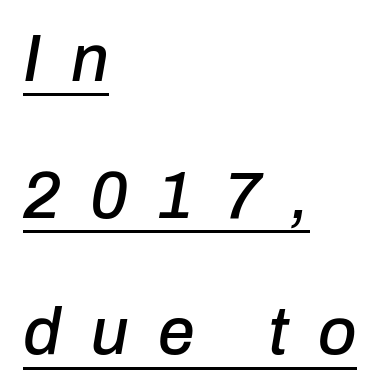
The horizontal fit of the characters is loose and conspicuously gappy. The setting favours the left margin, as ordinary paragraphs usually do. Is this a fixed-width face? No — the glyphs have proportional, varying widths. Line spacing here is loose. In terms of posture, this sample is oblique.
